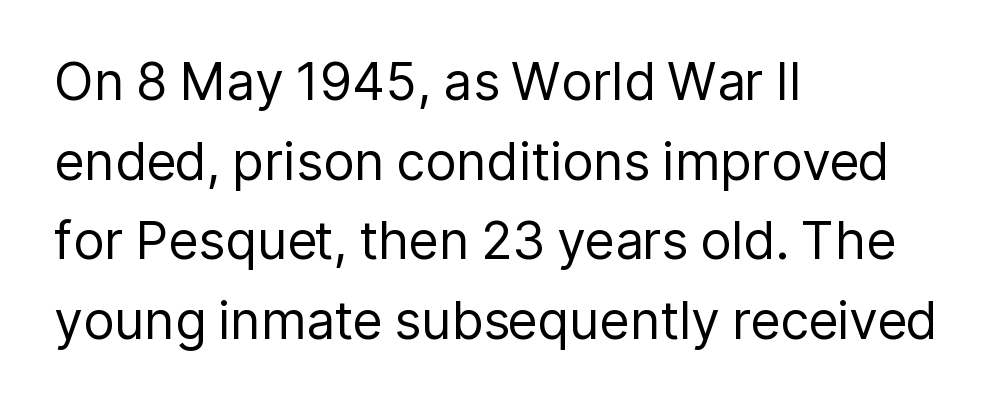
The image shows 52 px regular-weight sans-serif type, upright; set left-aligned, normal line spacing (1.53x), normal letter spacing, not underlined; low stroke contrast and a medium x-height.
